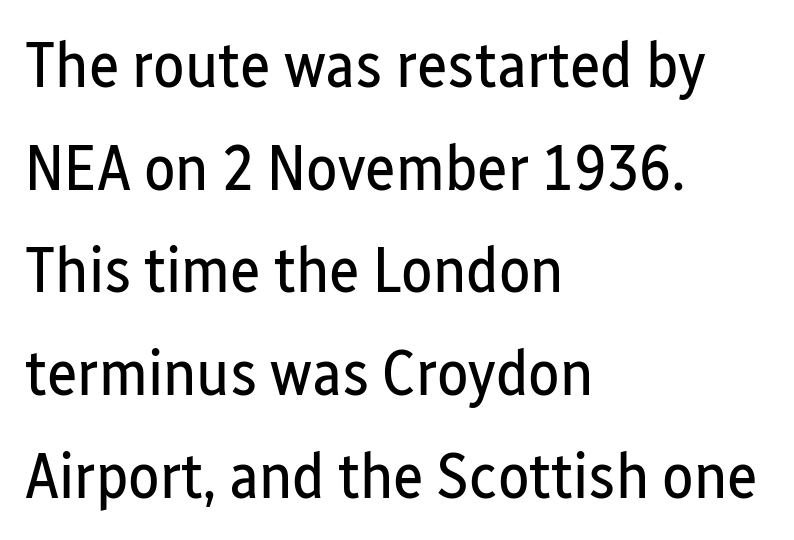
Q: Is the text bold? A: No.
Q: Is the text italic (slanted)? A: No, it is upright.
Q: Is the typeface a serif or a sans-serif typeface? A: Sans-serif.
Q: Is the text underlined? A: No.
Q: How is the paragraph aligned? A: Left-aligned.
Q: Is the spacing between letters normal or unusually wide? A: Normal.
Q: Is the spacing between lines tight, normal or loose? A: Normal.
Q: Width (condensed, normal, or wide)? A: Condensed.
Q: Stroke contrast? A: Low.
Q: x-height? A: Medium.
Q: Monospaced? A: No.
